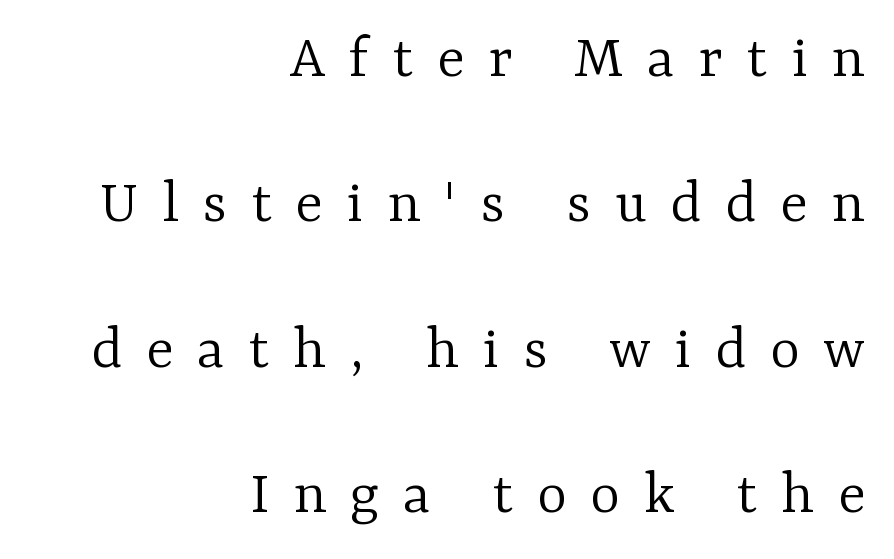
The image shows 64 px light serif type, upright; set right-aligned, loose line spacing (2.27x), unusually wide letter spacing (+0.37 em), not underlined; low stroke contrast and a medium x-height.
